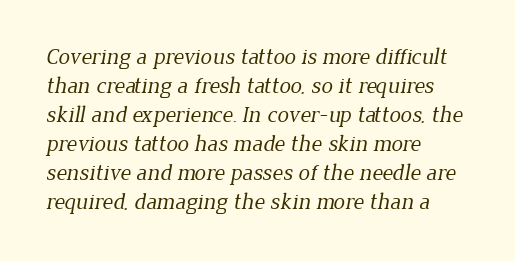
Q: Is the text bold? A: No.
Q: Is the text underlined? A: No.
Q: How is the paragraph aligned? A: Left-aligned.
Q: Is the spacing between letters normal or unusually wide? A: Normal.
Q: Is the spacing between lines tight, normal or loose? A: Normal.
